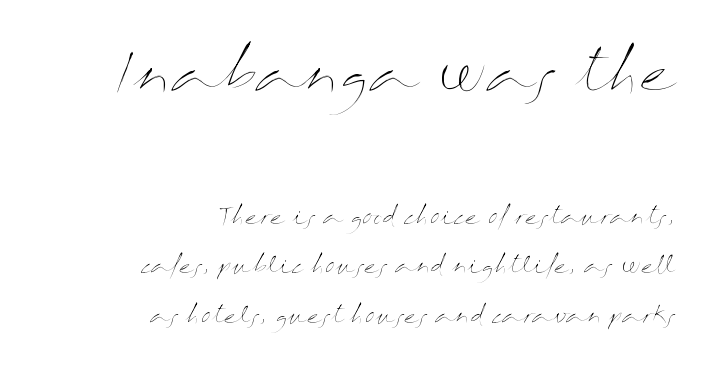
Q: Is the text bold? A: No.
Q: Is the text italic (slanted)? A: Yes.
Q: Is the text underlined? A: No.
Q: How is the paragraph aligned? A: Right-aligned.
Q: Is the spacing between letters normal or unusually wide? A: Normal.
Q: Is the spacing between lines tight, normal or loose? A: Loose.
Q: Which block of text is set in a larger size, the first (top) or the second (bottom)? A: The first (top) one.
Q: Width (condensed, normal, or wide)? A: Wide.
Q: Stroke contrast? A: Medium.
Q: x-height? A: Medium.
Q: Monospaced? A: No.
